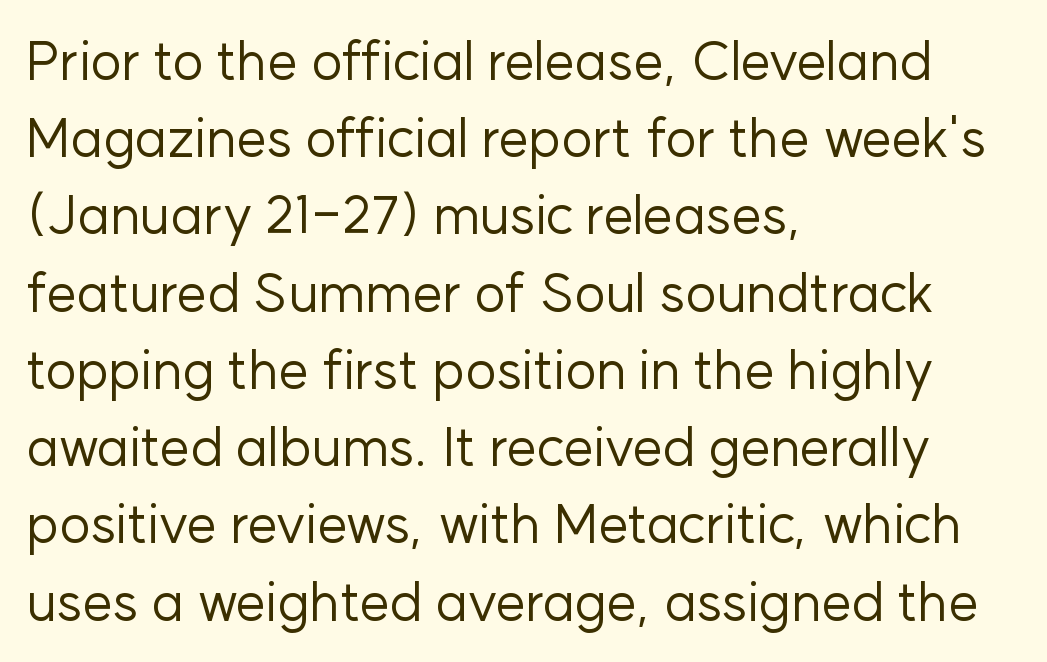
{"serif": "no", "italic": "no", "bold": "no", "weight": "regular", "width": "normal", "stroke_contrast": "low", "x_height": "medium", "monospaced": "no", "underline": "no", "align": "left", "line_spacing": "normal", "line_spacing_ratio": 1.43, "letter_spacing": "normal", "letter_spacing_em": 0.0, "glyph_px": 54}
